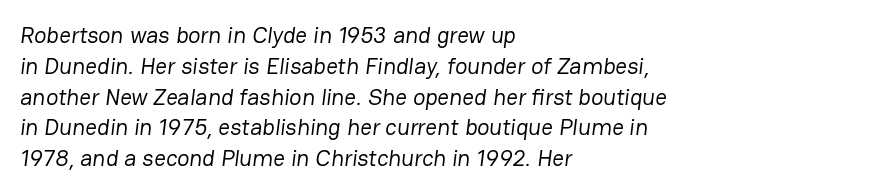
Q: Is the text bold? A: No.
Q: Is the text underlined? A: No.
Q: How is the paragraph aligned? A: Left-aligned.
Q: Is the spacing between letters normal or unusually wide? A: Normal.
Q: Is the spacing between lines tight, normal or loose? A: Normal.
